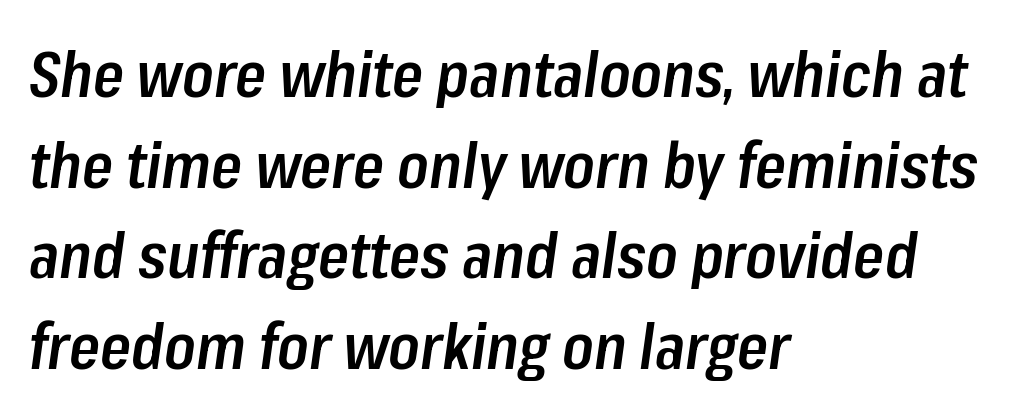
Style check: oblique. Compared with typical paragraphs, the rows here are spaced about the same. Which margin do the lines hug? The left one — the right edge is uneven. Looks like regular typesetting: each glyph gets only the width it needs.
